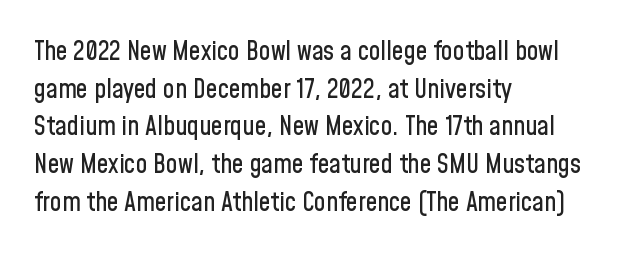
Which margin do the lines hug? The left one — the right edge is uneven. This sample uses plain, unmodified letter spacing. Glance below the letters and you will spot only blank space. Baseline-to-baseline distance is the conventional proportion of letter height.
